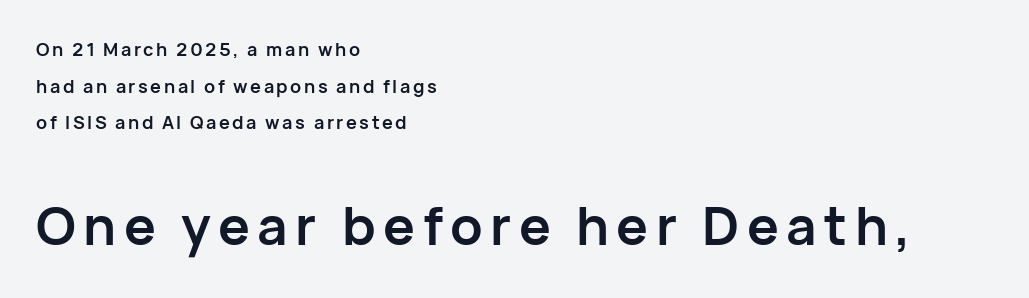
This is sans-serif lettering, the kind often seen on screens and signage. This sample has the flowing, uneven cadence of proportional lettering. The rendering enlarges the type as you move from the upper chunk to the lower. These lines are set flush left with a ragged right edge. The gap between lines stays unmarked. Widely set lines give the paragraph a tall, airy silhouette.
